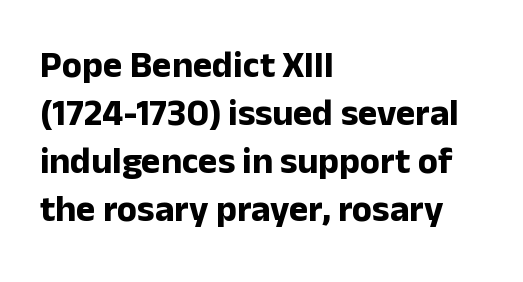
Q: Is the text bold? A: Yes.
Q: Is the text italic (slanted)? A: No, it is upright.
Q: Is the typeface a serif or a sans-serif typeface? A: Sans-serif.
Q: Is the text underlined? A: No.
Q: How is the paragraph aligned? A: Left-aligned.
Q: Is the spacing between letters normal or unusually wide? A: Normal.
Q: Is the spacing between lines tight, normal or loose? A: Normal.
Q: Width (condensed, normal, or wide)? A: Normal.
Q: Stroke contrast? A: Low.
Q: x-height? A: Medium.
Q: Monospaced? A: No.
